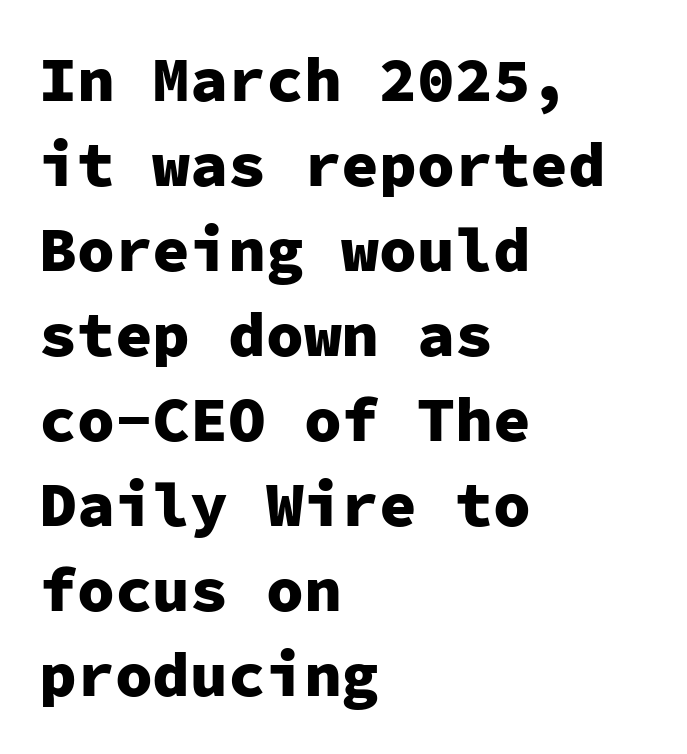
Q: Is the text bold? A: Yes.
Q: Is the text italic (slanted)? A: No, it is upright.
Q: Is the typeface a serif or a sans-serif typeface? A: Sans-serif.
Q: Is the text underlined? A: No.
Q: How is the paragraph aligned? A: Left-aligned.
Q: Is the spacing between letters normal or unusually wide? A: Normal.
Q: Is the spacing between lines tight, normal or loose? A: Normal.
Q: Width (condensed, normal, or wide)? A: Normal.
Q: Stroke contrast? A: Low.
Q: x-height? A: Medium.
Q: Monospaced? A: Yes.
